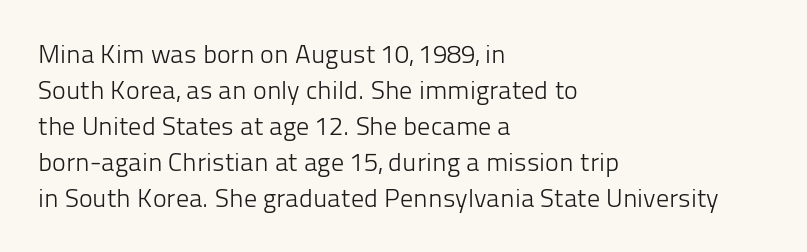
The characters are drawn with everyday or finer stroke widths. Line beginnings align vertically; line endings do not. Rule under the text: the space is simply empty. Words appear dense and cohesive because spacing is normal. Whoever set this chose a conventional vertical rhythm. Rendered with straight, roman letterforms.
